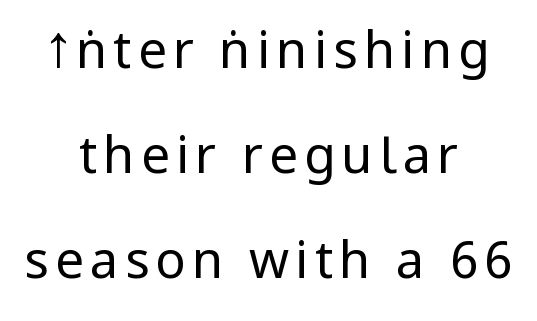
The image shows 51 px regular-weight, condensed sans-serif type, upright; set centered, loose line spacing (2.06x), not underlined; low stroke contrast.
